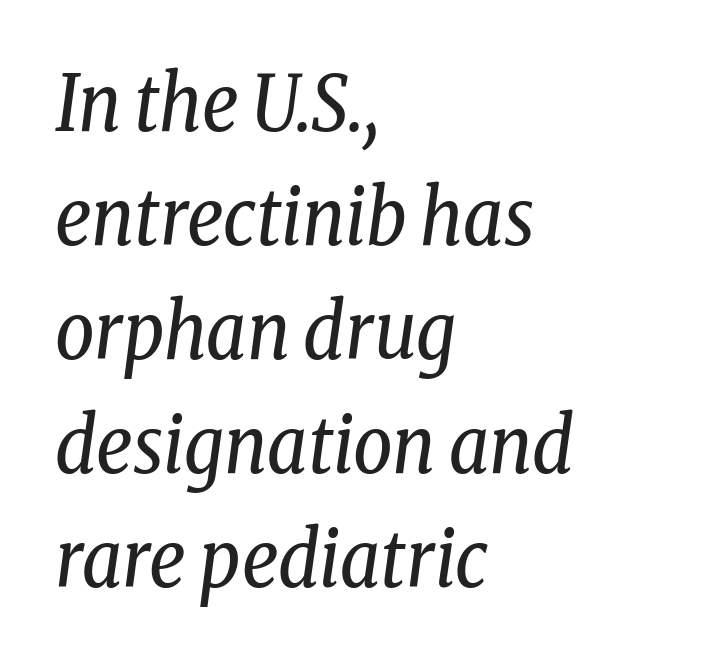
Q: Is the text bold? A: No.
Q: Is the text italic (slanted)? A: Yes, it leans right by about 8 degrees.
Q: Is the typeface a serif or a sans-serif typeface? A: Serif.
Q: Is the text underlined? A: No.
Q: How is the paragraph aligned? A: Left-aligned.
Q: Is the spacing between letters normal or unusually wide? A: Normal.
Q: Is the spacing between lines tight, normal or loose? A: Normal.
Q: Width (condensed, normal, or wide)? A: Condensed.
Q: Stroke contrast? A: Low.
Q: x-height? A: Medium.
Q: Monospaced? A: No.
